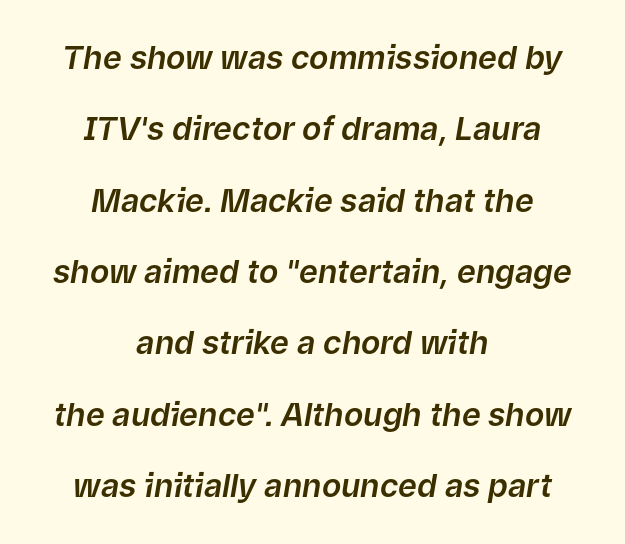
Q: Is the text italic (slanted)? A: Yes, it leans right by about 9 degrees.
Q: Is the text underlined? A: No.
Q: How is the paragraph aligned? A: Centered.
Q: Is the spacing between letters normal or unusually wide? A: Normal.
Q: Is the spacing between lines tight, normal or loose? A: Loose.
Q: Width (condensed, normal, or wide)? A: Normal.
Q: Stroke contrast? A: Low.
Q: x-height? A: Medium.
Q: Monospaced? A: No.
